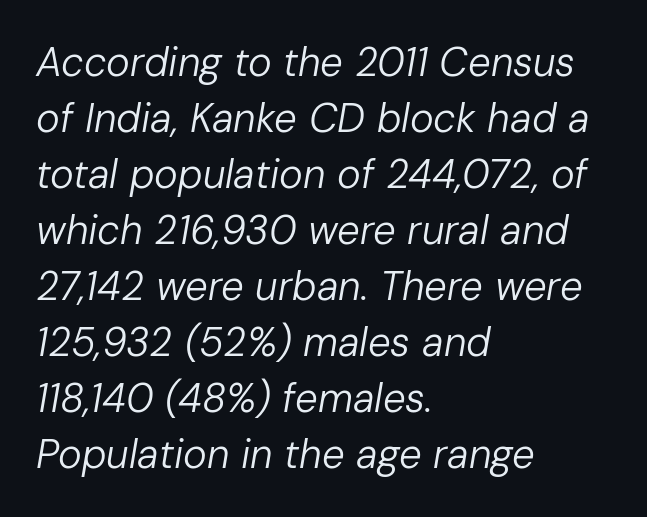
{"italic": "yes", "lean": "right", "slant_degrees": 10, "bold": "no", "weight": "regular", "width": "normal", "stroke_contrast": "low", "x_height": "medium", "monospaced": "no", "underline": "no", "align": "left", "line_spacing": "normal", "line_spacing_ratio": 1.4, "letter_spacing": "normal", "letter_spacing_em": 0.0, "glyph_px": 40}
